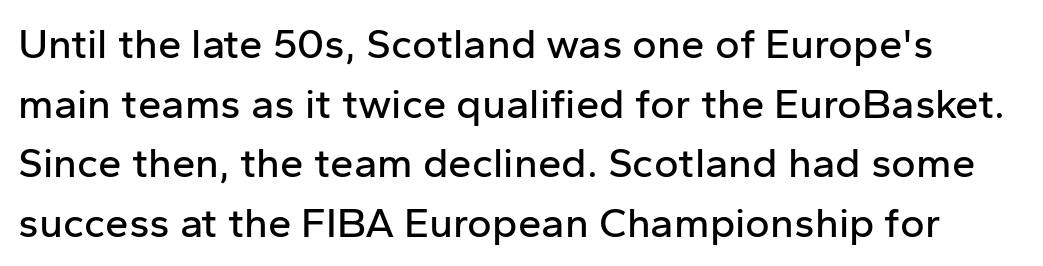
Q: Is the text italic (slanted)? A: No, it is upright.
Q: Is the typeface a serif or a sans-serif typeface? A: Sans-serif.
Q: Is the text underlined? A: No.
Q: Is the spacing between letters normal or unusually wide? A: Normal.
Q: Is the spacing between lines tight, normal or loose? A: Normal.
Q: Width (condensed, normal, or wide)? A: Normal.
Q: Stroke contrast? A: Low.
Q: x-height? A: Medium.
Q: Monospaced? A: No.
